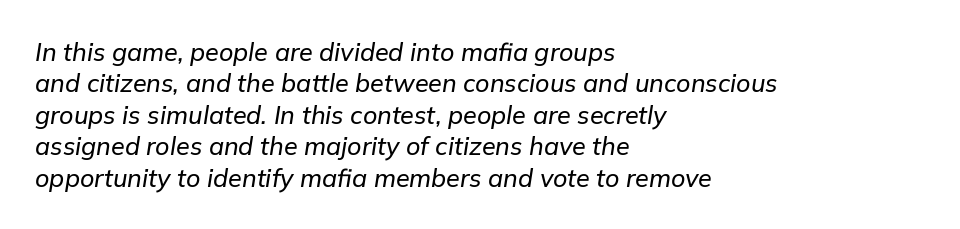
{"italic": "yes", "lean": "right", "slant_degrees": 9, "underline": "no", "align": "left", "line_spacing": "normal", "line_spacing_ratio": 1.26, "letter_spacing": "normal", "letter_spacing_em": 0.0, "glyph_px": 25}
